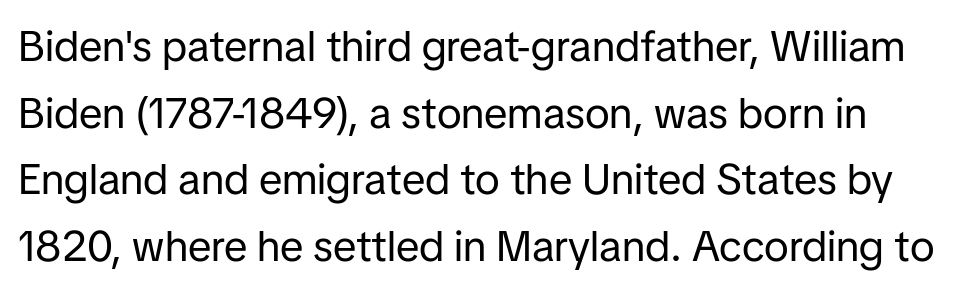
The image shows 43 px regular-weight sans-serif type, upright; set normal line spacing (1.55x), normal letter spacing, not underlined; low stroke contrast and a medium x-height.
